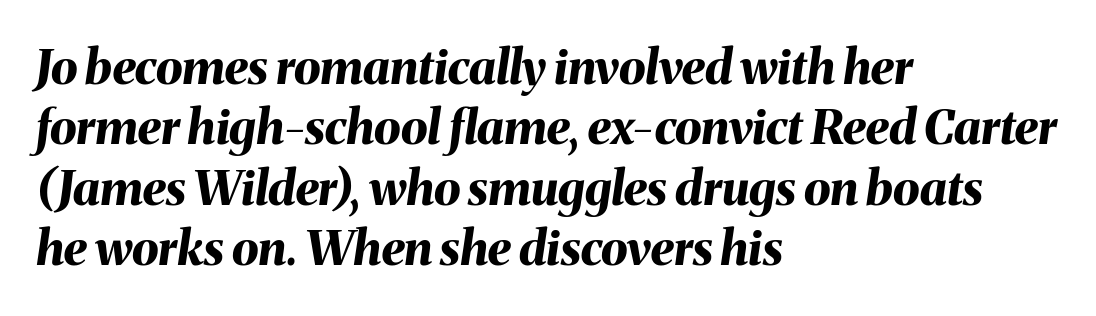
{"italic": "yes", "lean": "right", "slant_degrees": 8, "bold": "yes", "weight": "bold", "width": "normal", "stroke_contrast": "medium", "x_height": "medium", "monospaced": "no", "underline": "no", "align": "left", "line_spacing": "normal", "line_spacing_ratio": 1.26, "letter_spacing": "normal", "letter_spacing_em": 0.0, "glyph_px": 48}
